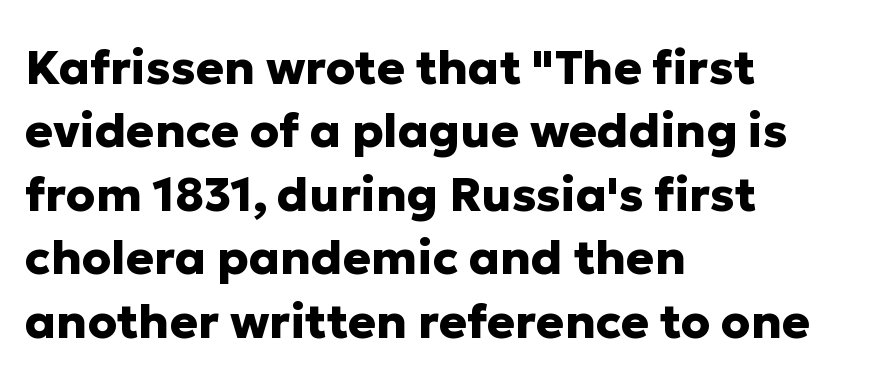
Q: Is the text bold? A: Yes.
Q: Is the text italic (slanted)? A: No, it is upright.
Q: Is the typeface a serif or a sans-serif typeface? A: Sans-serif.
Q: Is the text underlined? A: No.
Q: How is the paragraph aligned? A: Left-aligned.
Q: Is the spacing between letters normal or unusually wide? A: Normal.
Q: Is the spacing between lines tight, normal or loose? A: Normal.
Q: Width (condensed, normal, or wide)? A: Normal.
Q: Stroke contrast? A: Low.
Q: x-height? A: Medium.
Q: Monospaced? A: No.
